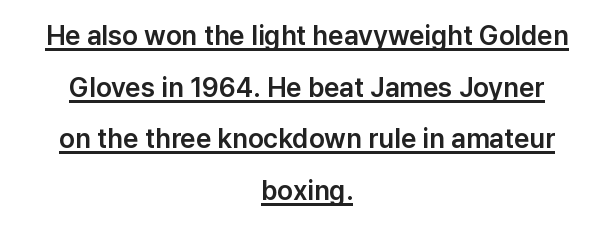
Summary of vertical rhythm: relaxed, with wide interline spacing. Leftover space on each line is divided equally before and after the words. The lettering stays uniformly vertical, giving the passage a roman look. Look at the tracking — it's just the regular setting, nothing added. A typographer would call this underscored text.
